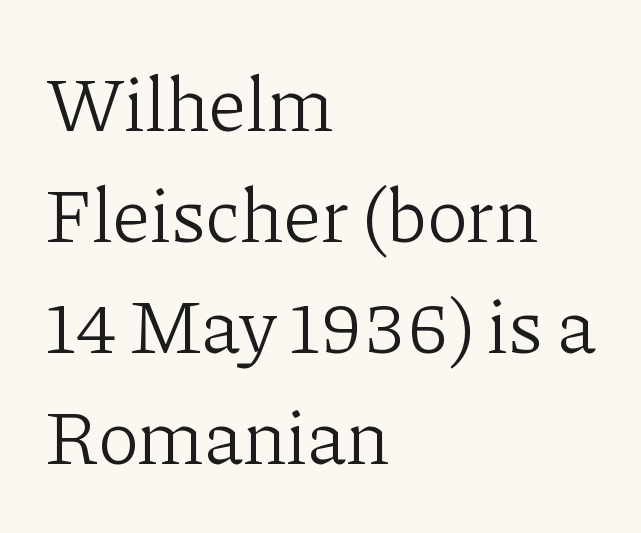
{"serif": "yes", "italic": "no", "bold": "no", "weight": "light", "width": "normal", "stroke_contrast": "low", "x_height": "medium", "monospaced": "no", "underline": "no", "align": "left", "line_spacing": "normal", "line_spacing_ratio": 1.44, "letter_spacing": "normal", "letter_spacing_em": 0.0, "glyph_px": 77}
